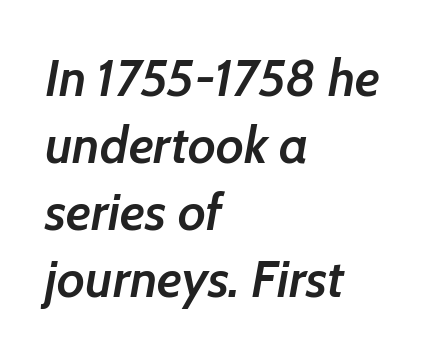
{"italic": "yes", "lean": "right", "slant_degrees": 7, "bold": "semi", "weight": "semibold", "width": "normal", "stroke_contrast": "low", "x_height": "medium", "monospaced": "no", "underline": "no", "align": "left", "line_spacing": "normal", "line_spacing_ratio": 1.29, "letter_spacing": "normal", "letter_spacing_em": 0.0, "glyph_px": 52}
